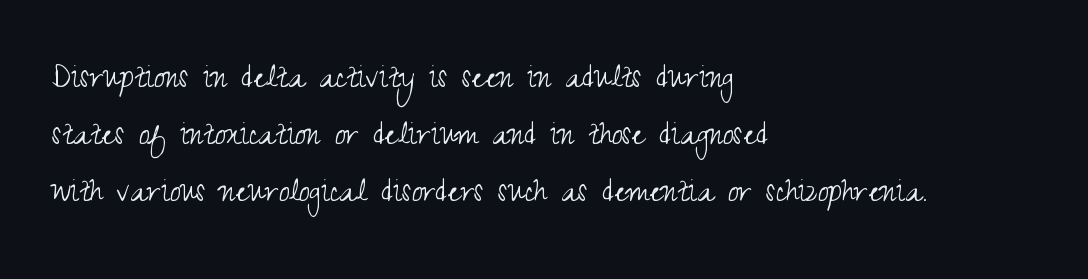
Q: Is the text bold? A: No.
Q: Is the text italic (slanted)? A: No, it is upright.
Q: Is the typeface a serif or a sans-serif typeface? A: Sans-serif.
Q: Is the text underlined? A: No.
Q: How is the paragraph aligned? A: Left-aligned.
Q: Is the spacing between letters normal or unusually wide? A: Normal.
Q: Is the spacing between lines tight, normal or loose? A: Normal.
Q: Width (condensed, normal, or wide)? A: Condensed.
Q: Stroke contrast? A: Medium.
Q: x-height? A: Small.
Q: Monospaced? A: No.
